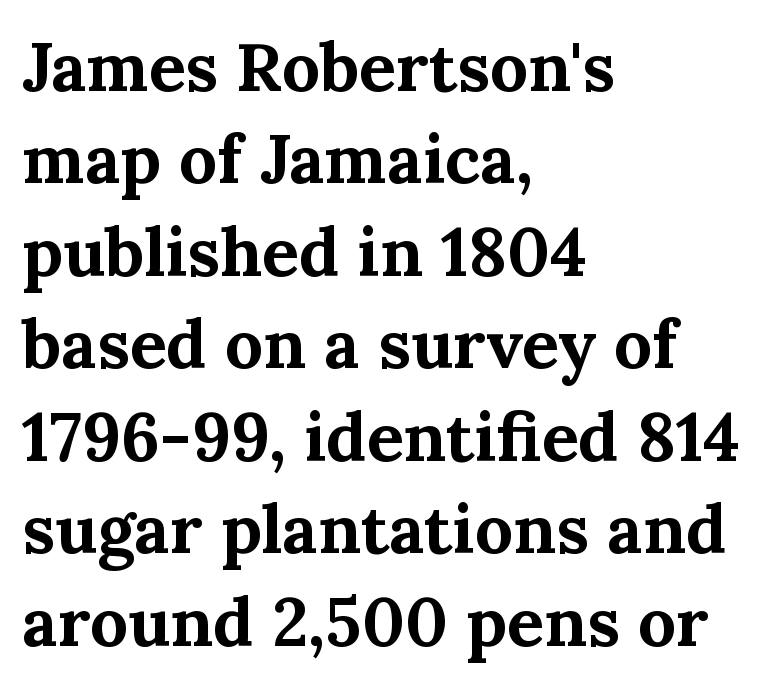
The strokes are fattened all the way to bold. These lines are rendered in a variable-pitch font. Stroke terminals: seriffed. Any mark beneath the type? The region is blank.
